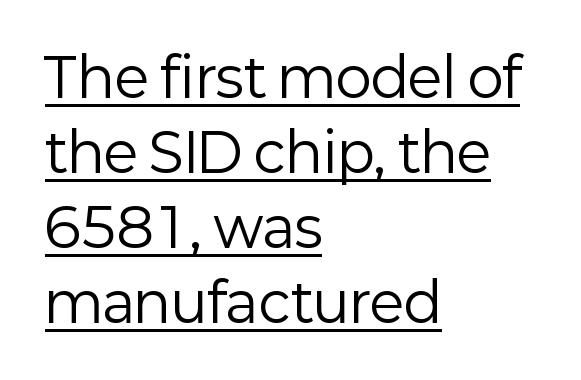
{"serif": "no", "italic": "no", "bold": "no", "weight": "regular", "width": "normal", "stroke_contrast": "low", "x_height": "medium", "monospaced": "no", "underline": "yes", "align": "left", "line_spacing": "normal", "line_spacing_ratio": 1.39, "letter_spacing": "normal", "letter_spacing_em": 0.0, "glyph_px": 54}
